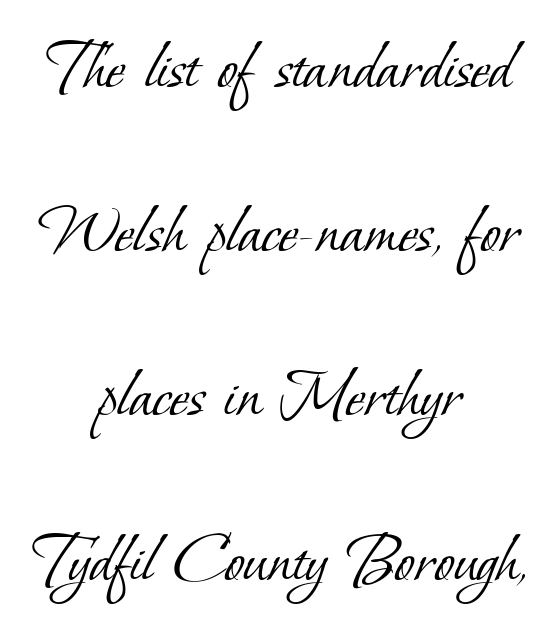
Q: Is the text bold? A: No.
Q: Is the typeface a serif or a sans-serif typeface? A: Serif.
Q: Is the text underlined? A: No.
Q: How is the paragraph aligned? A: Centered.
Q: Is the spacing between letters normal or unusually wide? A: Normal.
Q: Is the spacing between lines tight, normal or loose? A: Loose.
Q: Width (condensed, normal, or wide)? A: Normal.
Q: Stroke contrast? A: Low.
Q: x-height? A: Small.
Q: Monospaced? A: No.
